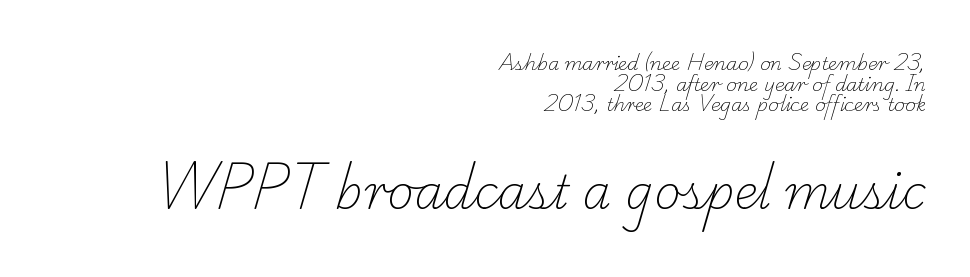
The image shows 46 px light serif type; set right-aligned, tight line spacing (1.14x), normal letter spacing, not underlined; the second (bottom) block is 2.56x larger; low stroke contrast and a small x-height.
